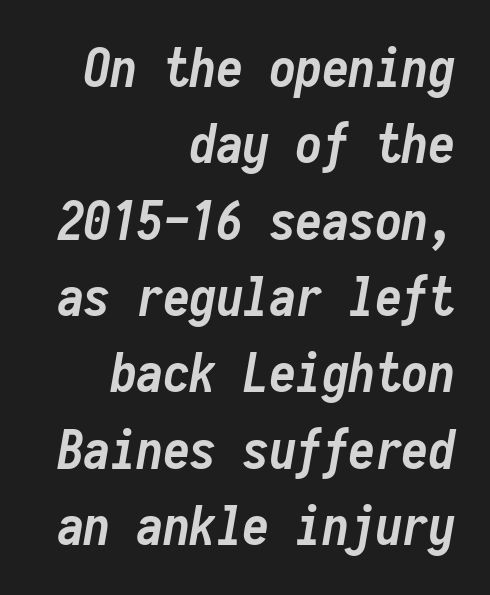
The image shows 53 px semibold, condensed type, italic (leaning right), monospaced; set right-aligned, normal line spacing (1.44x), normal letter spacing, not underlined; low stroke contrast and a medium x-height.
